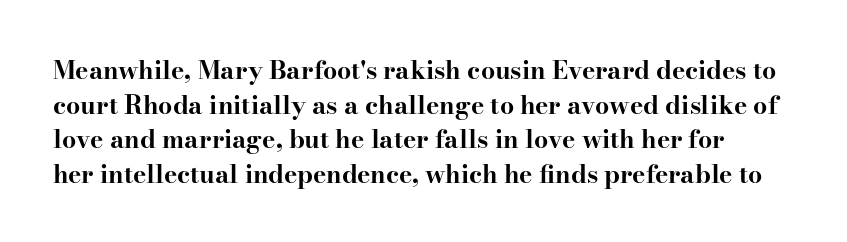
The image shows 25 px bold type, upright; set normal line spacing (1.39x), normal letter spacing, not underlined.
